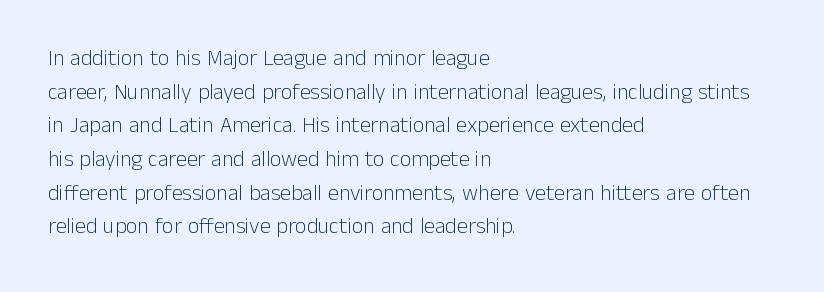
{"italic": "no", "bold": "no", "underline": "no", "align": "left", "line_spacing": "normal", "line_spacing_ratio": 1.53, "letter_spacing": "normal", "letter_spacing_em": 0.0, "glyph_px": 22}
